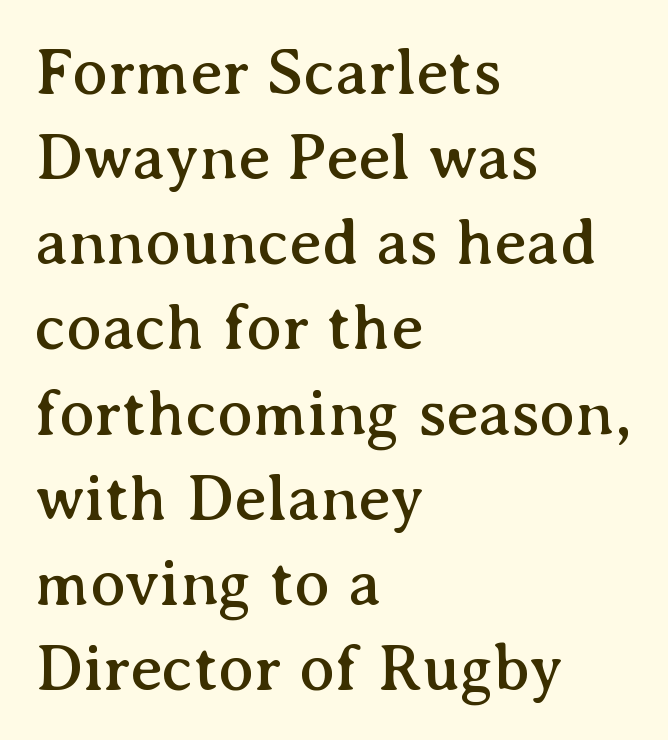
{"serif": "yes", "italic": "no", "width": "normal", "stroke_contrast": "medium", "x_height": "medium", "monospaced": "no", "underline": "no", "align": "left", "line_spacing": "normal", "line_spacing_ratio": 1.29, "letter_spacing": "normal", "letter_spacing_em": 0.0, "glyph_px": 66}
